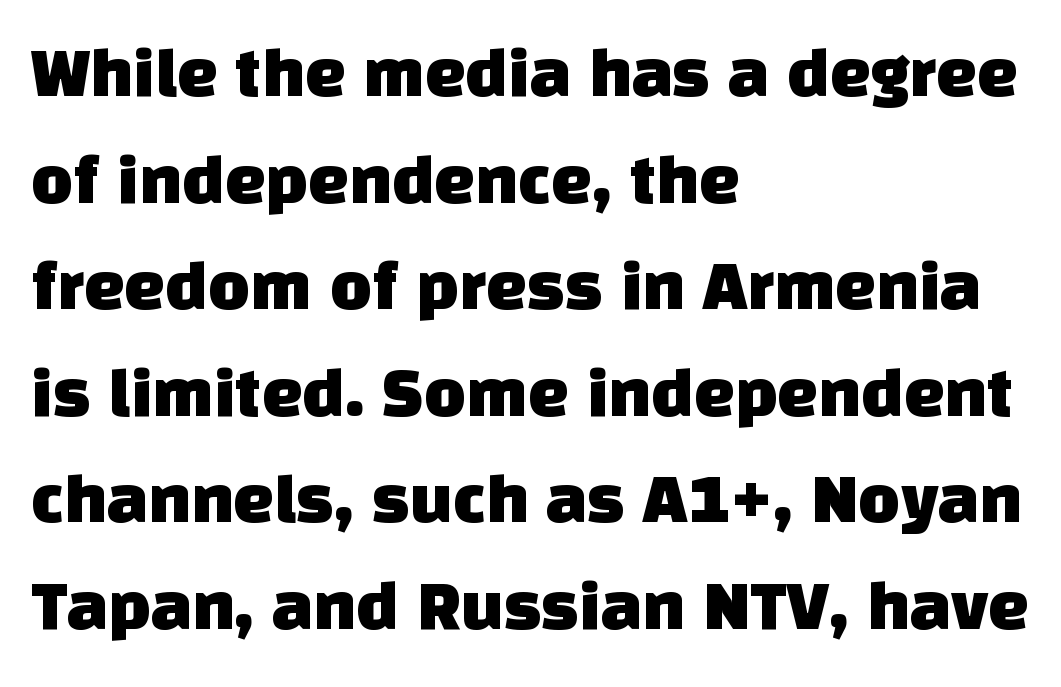
Q: Is the typeface a serif or a sans-serif typeface? A: Sans-serif.
Q: Is the text underlined? A: No.
Q: How is the paragraph aligned? A: Left-aligned.
Q: Is the spacing between letters normal or unusually wide? A: Normal.
Q: Is the spacing between lines tight, normal or loose? A: Normal.
Q: Width (condensed, normal, or wide)? A: Normal.
Q: Stroke contrast? A: Low.
Q: x-height? A: Large.
Q: Monospaced? A: No.
